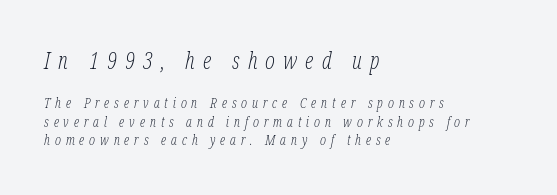
Q: Is the text bold? A: No.
Q: Is the text italic (slanted)? A: Yes, it leans right by about 12 degrees.
Q: Is the text underlined? A: No.
Q: How is the paragraph aligned? A: Left-aligned.
Q: Is the spacing between letters normal or unusually wide? A: Unusually wide.
Q: Is the spacing between lines tight, normal or loose? A: Normal.
Q: Which block of text is set in a larger size, the first (top) or the second (bottom)? A: The first (top) one.
